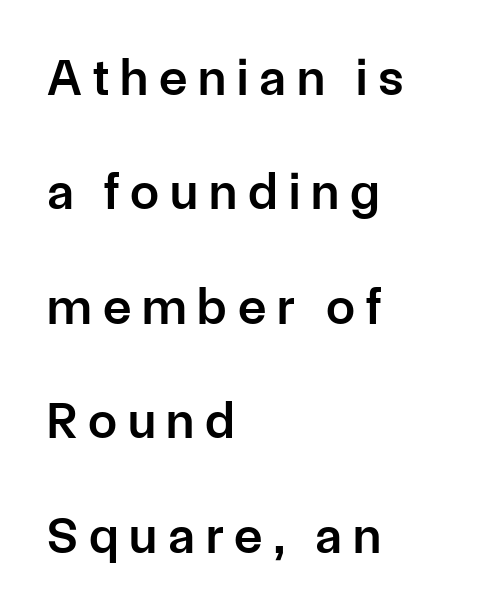
The image shows 52 px semibold sans-serif type, upright; set left-aligned, loose line spacing (2.2x), unusually wide letter spacing (+0.21 em), not underlined; low stroke contrast and a medium x-height.
